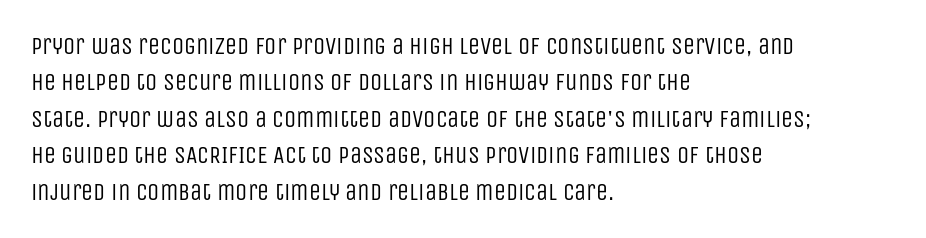
The image shows 24 px text type, upright; set left-aligned, normal line spacing (1.52x), normal letter spacing, not underlined.
